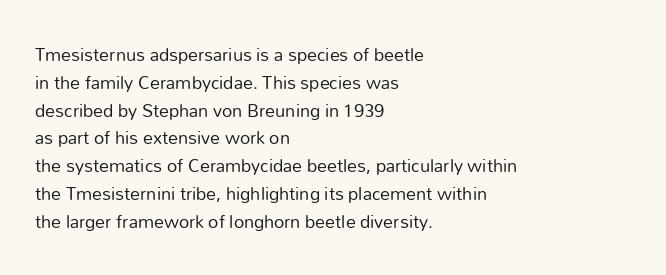
The image shows 20 px text type, upright; set left-aligned, normal line spacing (1.39x), normal letter spacing, not underlined.
